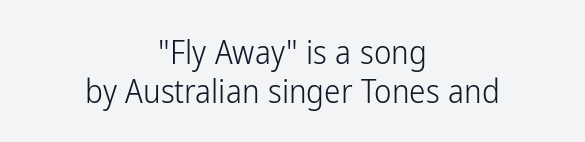
{"serif": "no", "italic": "no", "bold": "no", "weight": "light", "width": "condensed", "stroke_contrast": "low", "x_height": "medium", "monospaced": "no", "underline": "no", "align": "center", "line_spacing_ratio": 1.19, "letter_spacing": "normal", "letter_spacing_em": 0.0, "glyph_px": 33}
